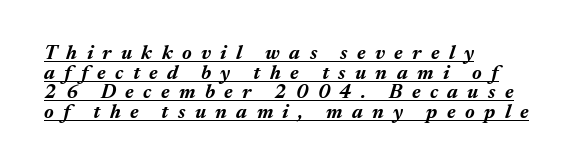
The image shows 20 px bold type, italic (leaning right); set left-aligned, tight line spacing (0.98x), unusually wide letter spacing (+0.47 em), underlined.
